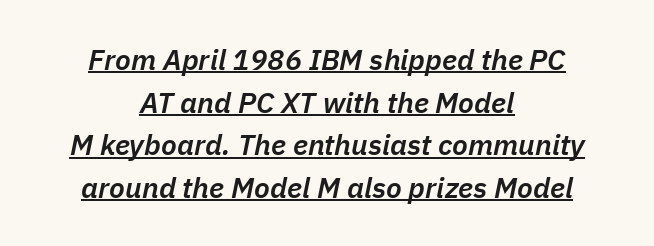
The image shows 29 px semibold type, italic (leaning right); set centered, normal line spacing (1.47x), normal letter spacing, underlined; low stroke contrast and a medium x-height.
